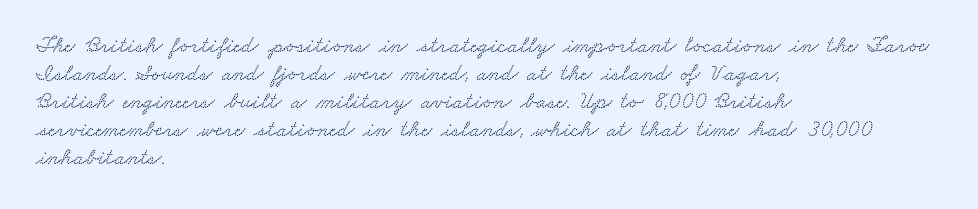
{"underline": "no", "align": "left", "line_spacing_ratio": 1.22, "letter_spacing": "normal", "letter_spacing_em": 0.0, "glyph_px": 23}
